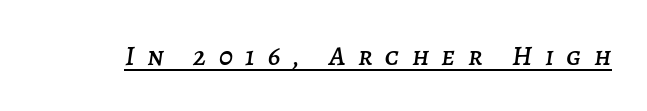
Q: Is the text italic (slanted)? A: Yes, it leans right by about 7 degrees.
Q: Is the text underlined? A: Yes.
Q: Is the spacing between letters normal or unusually wide? A: Unusually wide.
Q: Width (condensed, normal, or wide)? A: Normal.
Q: Stroke contrast? A: Low.
Q: x-height? A: Large.
Q: Monospaced? A: No.
